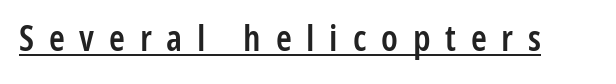
Every character sits straight up, as roman type does. Has an underline been added? It has. The face used here is a sans, in the tradition of grotesques and geometrics. Spacing between characters has been opened up far beyond the box default.
